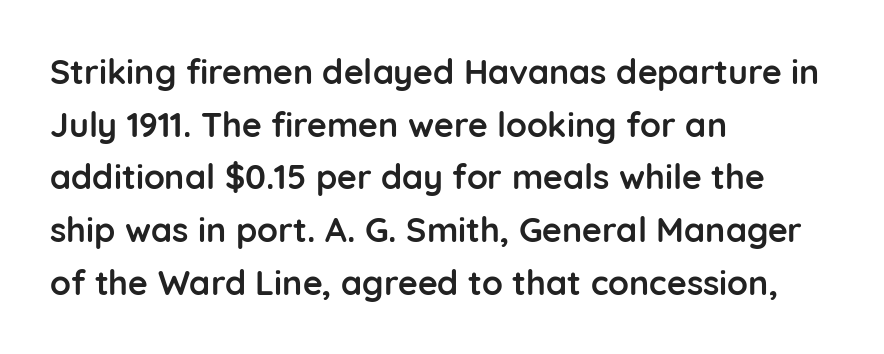
The image shows 34 px semibold sans-serif type, upright; set left-aligned, normal line spacing (1.55x), normal letter spacing, not underlined; low stroke contrast and a medium x-height.
